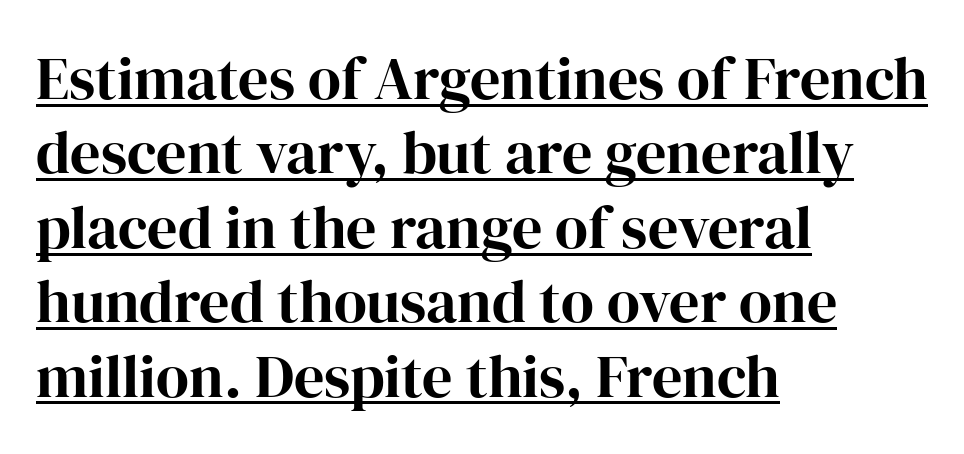
Q: Is the text italic (slanted)? A: No, it is upright.
Q: Is the typeface a serif or a sans-serif typeface? A: Serif.
Q: Is the text underlined? A: Yes.
Q: How is the paragraph aligned? A: Left-aligned.
Q: Is the spacing between letters normal or unusually wide? A: Normal.
Q: Width (condensed, normal, or wide)? A: Normal.
Q: Stroke contrast? A: High.
Q: x-height? A: Medium.
Q: Monospaced? A: No.
